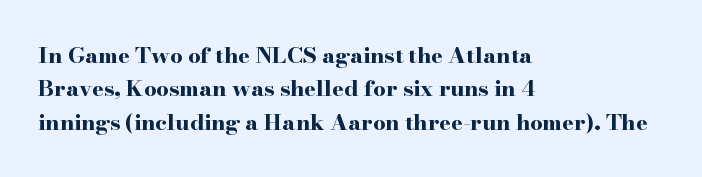
Q: Is the text bold? A: Yes.
Q: Is the text italic (slanted)? A: No, it is upright.
Q: Is the text underlined? A: No.
Q: How is the paragraph aligned? A: Left-aligned.
Q: Is the spacing between letters normal or unusually wide? A: Normal.
Q: Is the spacing between lines tight, normal or loose? A: Normal.
